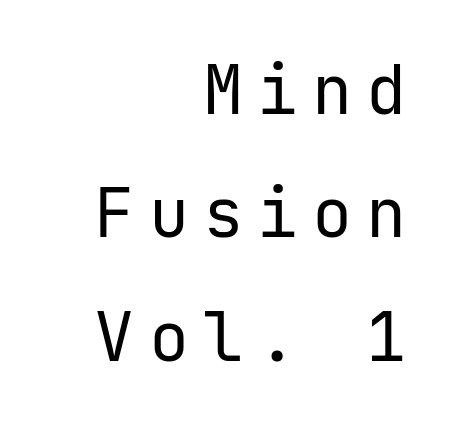
Q: Is the text bold? A: No.
Q: Is the text italic (slanted)? A: No, it is upright.
Q: Is the typeface a serif or a sans-serif typeface? A: Sans-serif.
Q: Is the text underlined? A: No.
Q: How is the paragraph aligned? A: Right-aligned.
Q: Is the spacing between letters normal or unusually wide? A: Unusually wide.
Q: Width (condensed, normal, or wide)? A: Normal.
Q: Stroke contrast? A: Low.
Q: x-height? A: Medium.
